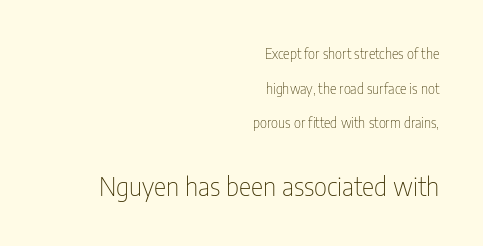
The image shows 26 px text type, upright; set right-aligned, loose line spacing (2.47x), normal letter spacing, not underlined; the second (bottom) block is 1.86x larger.
